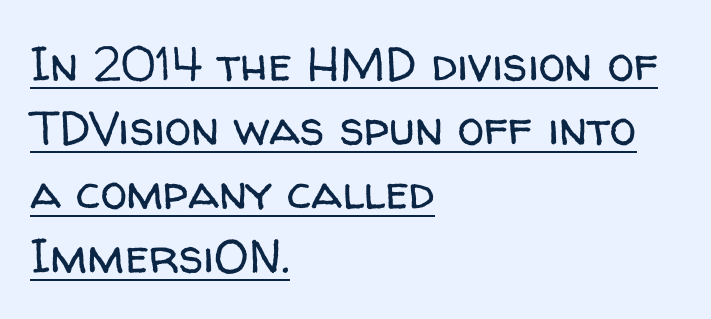
The letterforms sit at book weight or below. Horizontal bands of white between lines are of average thickness. Is there any slant? The stems are plumb. The typeface chosen for these lines omits serifs.
